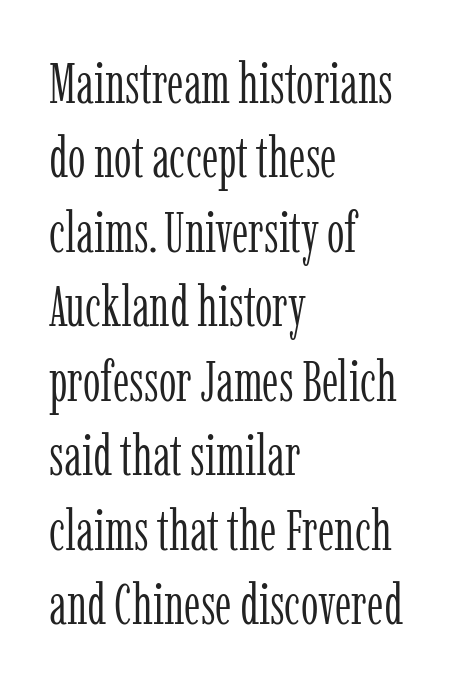
The image shows 56 px light, condensed serif type, upright; set left-aligned, normal line spacing (1.33x), normal letter spacing, not underlined; low stroke contrast and a medium x-height.
